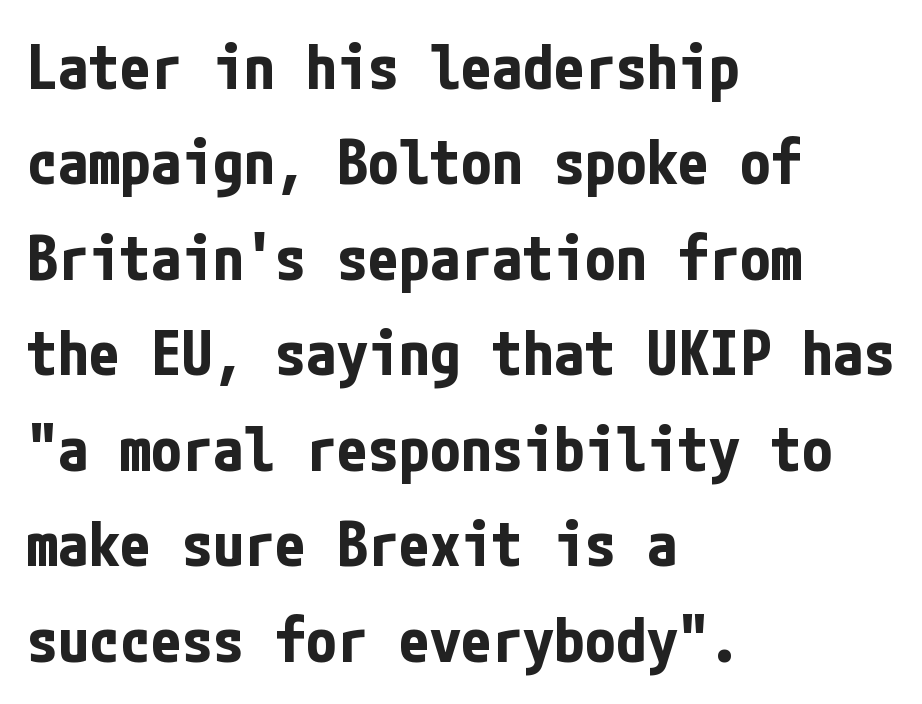
{"serif": "no", "italic": "no", "bold": "yes", "weight": "bold", "width": "condensed", "stroke_contrast": "low", "x_height": "medium", "underline": "no", "align": "left", "line_spacing": "normal", "line_spacing_ratio": 1.54, "letter_spacing": "normal", "letter_spacing_em": 0.0, "glyph_px": 62}
